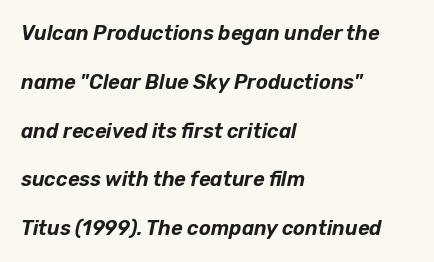
Q: Is the text italic (slanted)? A: Yes, it leans right by about 12 degrees.
Q: Is the text underlined? A: No.
Q: How is the paragraph aligned? A: Left-aligned.
Q: Is the spacing between letters normal or unusually wide? A: Normal.
Q: Is the spacing between lines tight, normal or loose? A: Loose.
